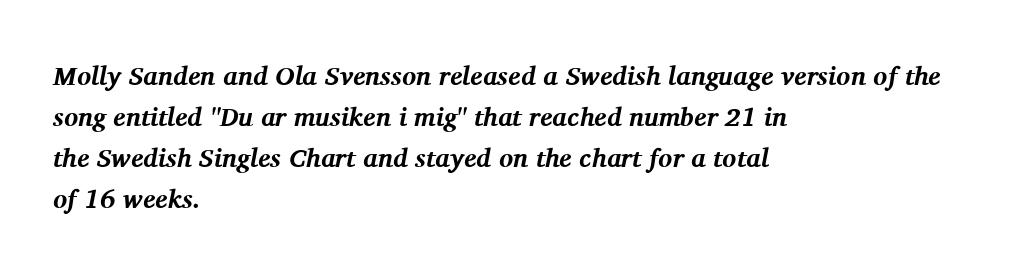
{"italic": "yes", "lean": "right", "slant_degrees": 11, "bold": "yes", "underline": "no", "align": "left", "line_spacing": "normal", "line_spacing_ratio": 1.58, "letter_spacing": "normal", "letter_spacing_em": 0.0, "glyph_px": 26}
